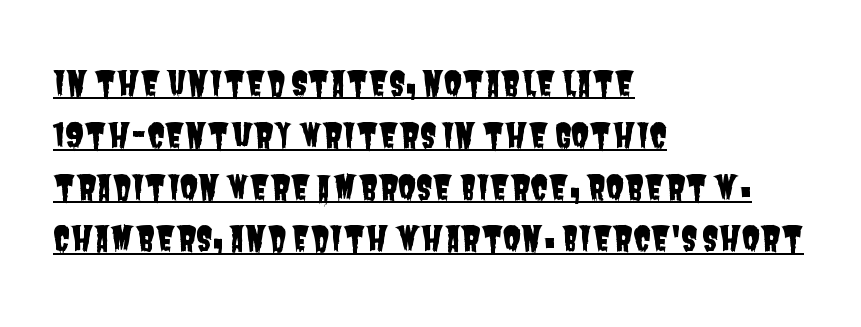
Q: Is the typeface a serif or a sans-serif typeface? A: Sans-serif.
Q: Is the text underlined? A: Yes.
Q: How is the paragraph aligned? A: Left-aligned.
Q: Is the spacing between letters normal or unusually wide? A: Normal.
Q: Is the spacing between lines tight, normal or loose? A: Normal.
Q: Width (condensed, normal, or wide)? A: Condensed.
Q: Stroke contrast? A: Low.
Q: x-height? A: Large.
Q: Monospaced? A: No.
